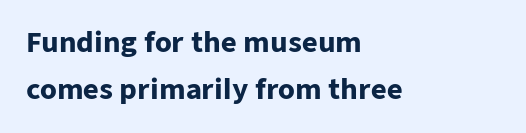
The image shows 27 px bold type, upright; set left-aligned, line spacing 1.75x, normal letter spacing, not underlined.
